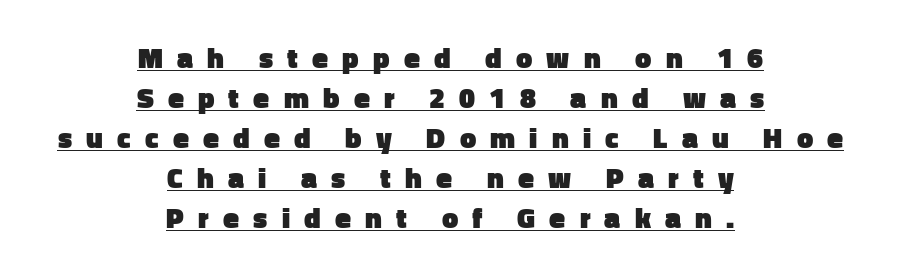
{"serif": "no", "italic": "no", "bold": "yes", "weight": "heavy", "width": "normal", "stroke_contrast": "low", "x_height": "medium", "monospaced": "no", "underline": "yes", "align": "center", "line_spacing": "normal", "line_spacing_ratio": 1.38, "letter_spacing": "wide", "letter_spacing_em": 0.49, "glyph_px": 29}
